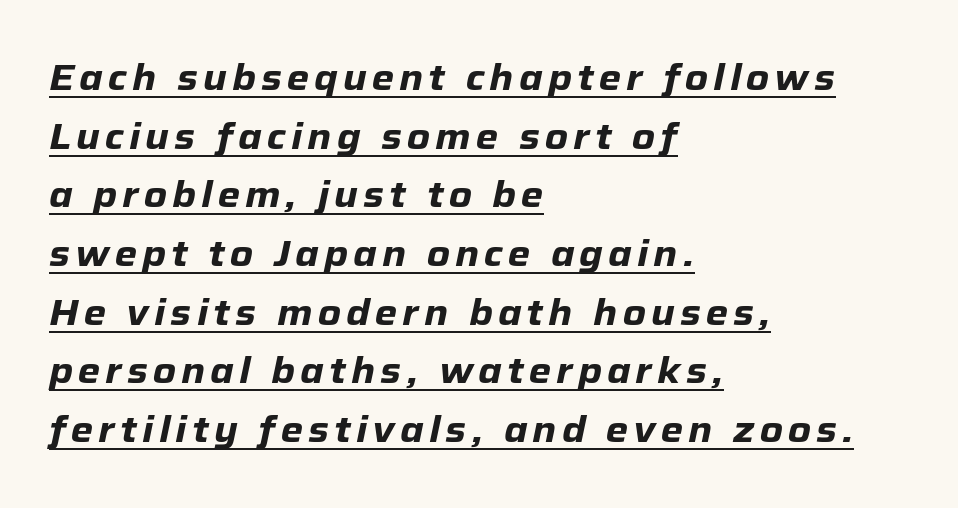
If you drew a ruler down the left edge, every line would touch it. The passage shown stacks its lines at a standard gap. Underlining? Definitely there. The strokes are fattened all the way to bold. Each letter keeps its own natural width here, so spacing adapts to shape.
